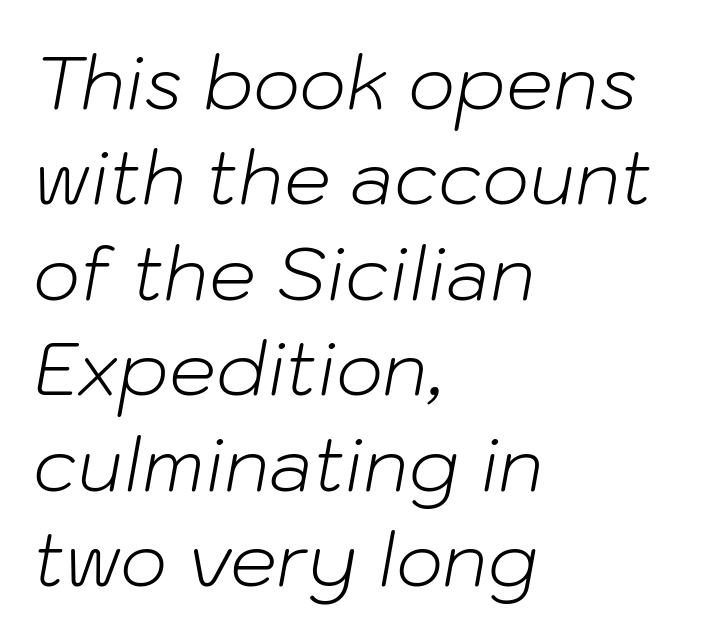
Rule under the text: the space is simply empty. All the whitespace from short lines collects on the right. The whole block is typeset with a tilt. In terms of leading, this rendering sits right in the middle.
